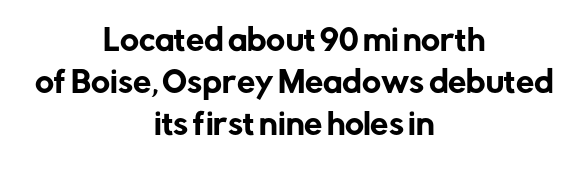
The letters stand straight up with perfectly vertical stems. Default kerning and tracking; the words read as compact shapes. In CSS terms this would be text-align: center. Underlining? Definitely not there. A typesetter would call this proportional, since set widths differ per character.
